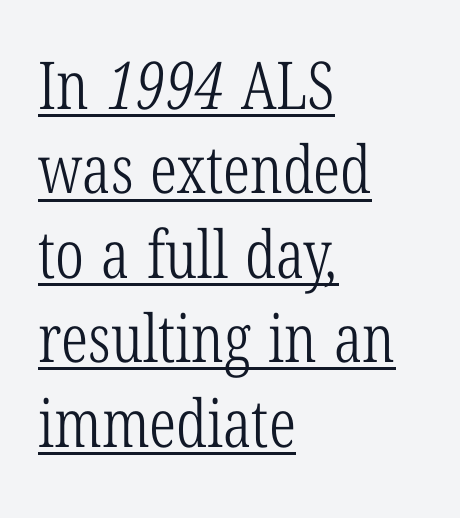
Nothing unusual about the tracking: characters are spaced as the font intends. Glance below the letters and you will spot a drawn line. Spacing verdict: proportional, widths tailored to each character. The rag falls on the right side of this text block.
